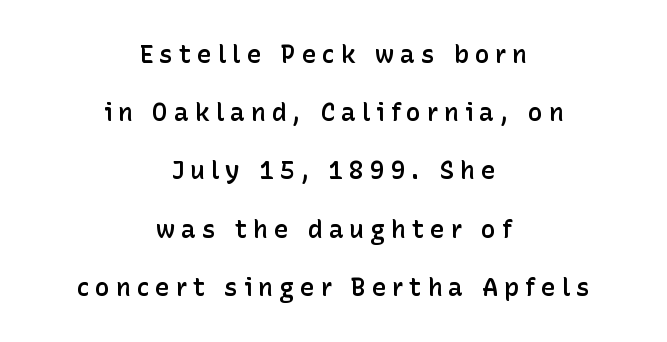
The strokes are fattened partway — semibold, not bold. Has an underline been added? It has not. Horizontal bands of white between lines are thick stripes. The passage is arranged like a title page — every line centered. Upright lettering throughout. The face used here is rendered with a markedly widened letterfit.
